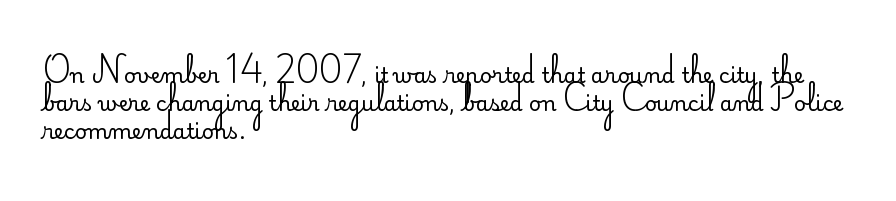
The paragraph has a hard left edge and a soft right edge. Rows of type keep a routine distance in the vertical direction. The letters sit at their default tracking, neither squeezed nor spread. Posture: vertical.
